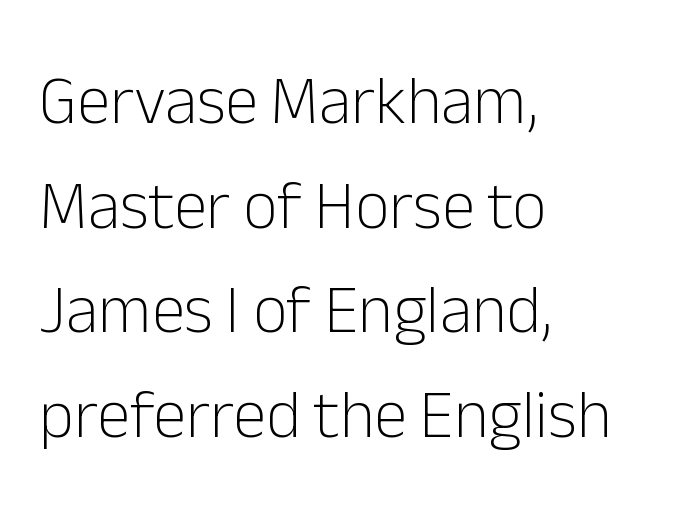
The image shows 67 px light sans-serif type, upright; set left-aligned, normal line spacing (1.56x), normal letter spacing, not underlined; low stroke contrast and a medium x-height.
